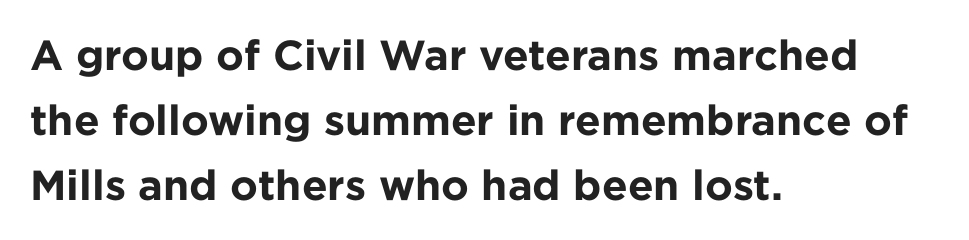
The image shows 42 px bold sans-serif type, upright; set left-aligned, normal line spacing (1.55x), normal letter spacing, not underlined; low stroke contrast and a medium x-height.
